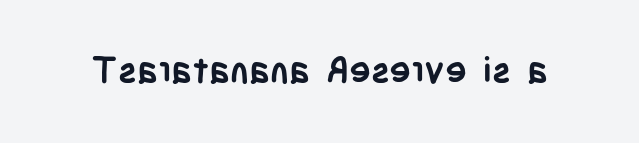
{"serif": "no", "italic": "no", "bold": "yes", "weight": "semibold", "width": "condensed", "stroke_contrast": "low", "x_height": "large", "monospaced": "no", "underline": "no", "letter_spacing": "normal", "letter_spacing_em": 0.0, "glyph_px": 36}
